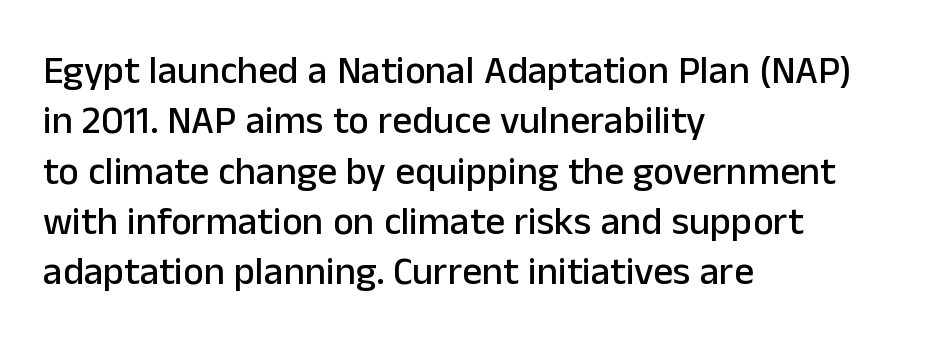
The image shows 39 px sans-serif type, upright; set left-aligned, normal line spacing (1.29x), normal letter spacing, not underlined; low stroke contrast and a medium x-height.
